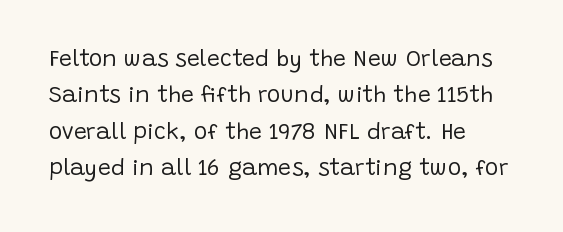
{"italic": "no", "bold": "no", "underline": "no", "align": "left", "line_spacing": "normal", "line_spacing_ratio": 1.58, "letter_spacing": "normal", "letter_spacing_em": 0.0, "glyph_px": 23}
